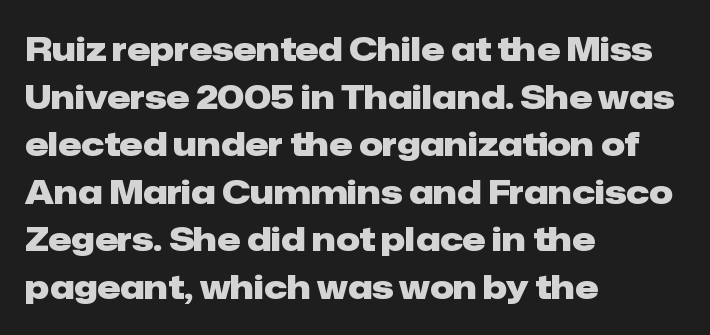
{"serif": "no", "italic": "no", "bold": "yes", "weight": "heavy", "width": "normal", "stroke_contrast": "low", "x_height": "medium", "monospaced": "no", "underline": "no", "align": "left", "line_spacing": "normal", "line_spacing_ratio": 1.44, "letter_spacing": "normal", "letter_spacing_em": 0.0, "glyph_px": 33}
